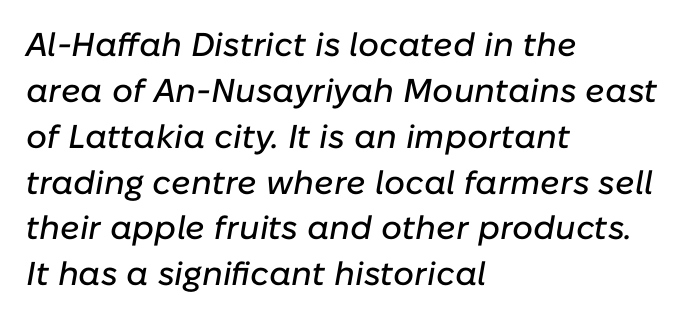
Q: Is the text italic (slanted)? A: Yes, it leans right by about 10 degrees.
Q: Is the text underlined? A: No.
Q: How is the paragraph aligned? A: Left-aligned.
Q: Is the spacing between letters normal or unusually wide? A: Normal.
Q: Is the spacing between lines tight, normal or loose? A: Normal.
Q: Width (condensed, normal, or wide)? A: Normal.
Q: Stroke contrast? A: Low.
Q: x-height? A: Medium.
Q: Monospaced? A: No.
